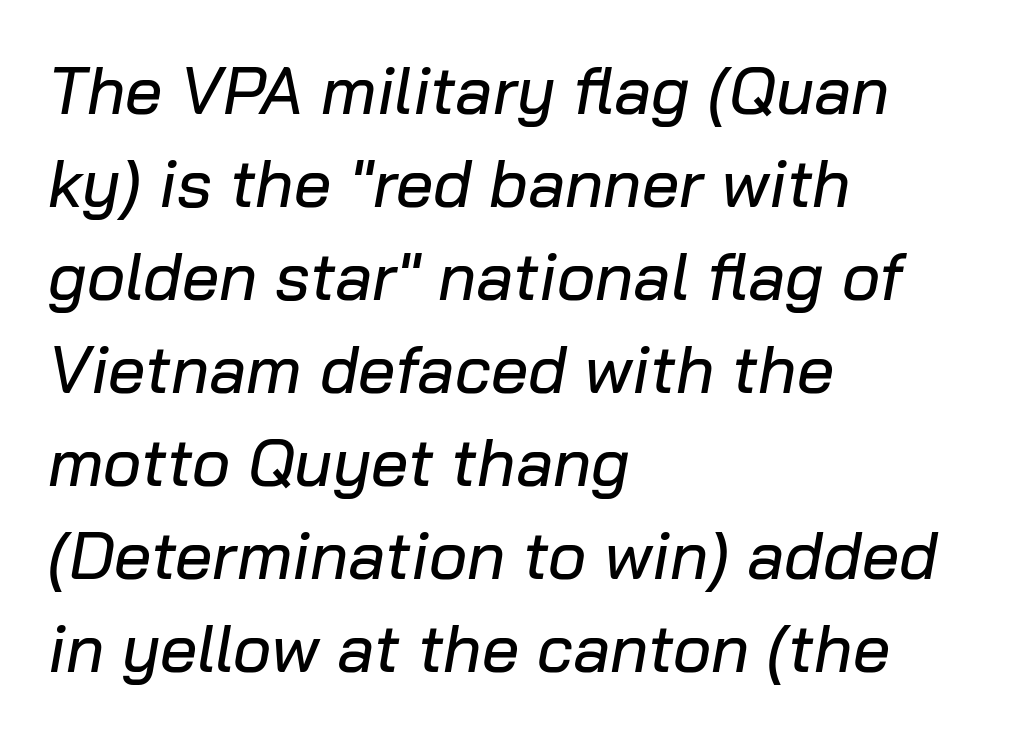
The image shows 66 px text type, italic (leaning right); set left-aligned, normal line spacing (1.41x), normal letter spacing, not underlined; low stroke contrast and a medium x-height.
